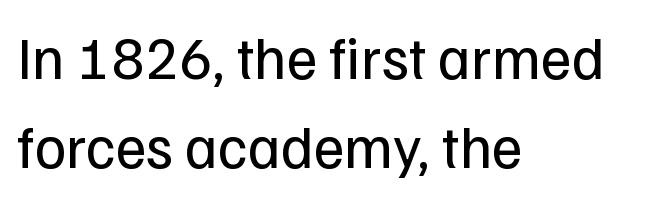
{"serif": "no", "italic": "no", "bold": "no", "weight": "regular", "width": "normal", "stroke_contrast": "low", "x_height": "medium", "monospaced": "no", "underline": "no", "align": "left", "line_spacing": "normal", "line_spacing_ratio": 1.48, "letter_spacing": "normal", "letter_spacing_em": 0.0, "glyph_px": 60}
